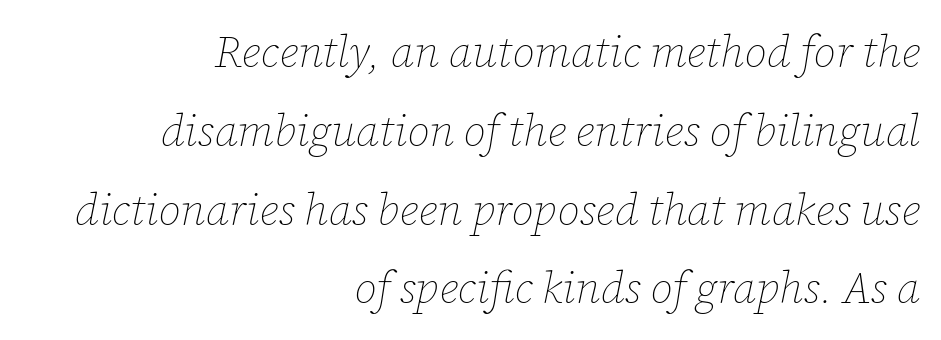
Q: Is the text bold? A: No.
Q: Is the text italic (slanted)? A: Yes, it leans right by about 12 degrees.
Q: Is the text underlined? A: No.
Q: How is the paragraph aligned? A: Right-aligned.
Q: Is the spacing between letters normal or unusually wide? A: Normal.
Q: Width (condensed, normal, or wide)? A: Normal.
Q: Stroke contrast? A: Low.
Q: x-height? A: Medium.
Q: Monospaced? A: No.
